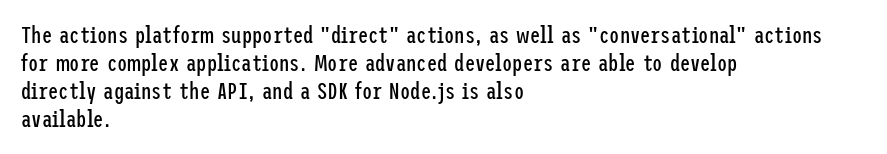
Every stem runs plumb, perpendicular to the baseline. Layout note: lines flush left. Decoration check: the copy has no underline. Short note: letters normally spaced.
